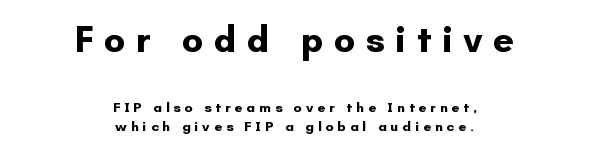
The image shows 37 px bold sans-serif type, upright; set centered, normal line spacing (1.39x), unusually wide letter spacing (+0.28 em), not underlined; the first (top) block is 2.64x larger; low stroke contrast and a small x-height.
